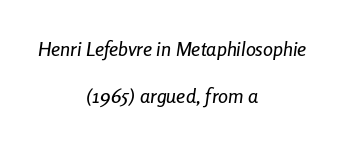
Summary of vertical rhythm: relaxed, with wide interline spacing. This rendering features lettering with no underline. Emphasis-style slanted type is in use. One-word summary of the alignment: center.
